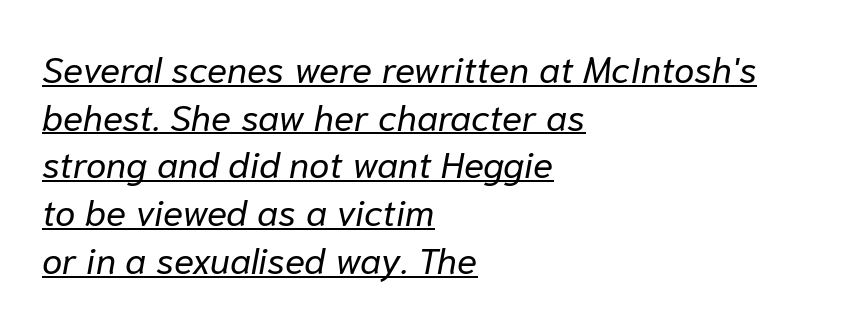
The image shows 37 px regular-weight type, italic (leaning right); set left-aligned, normal line spacing (1.29x), normal letter spacing, underlined; low stroke contrast and a medium x-height.
